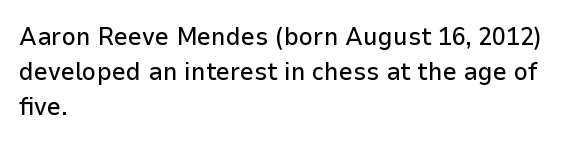
Posture: straight, roman, zero tilt. This rendering uses left alignment, leaving the right contour irregular. This sample keeps an unexceptional amount of space between lines. Bare-footed words on every line.
